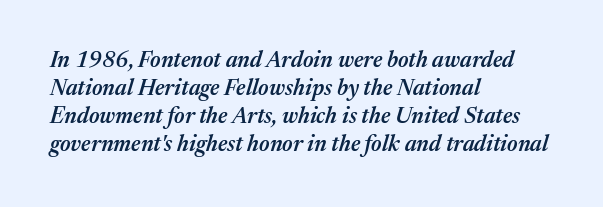
{"italic": "yes", "lean": "right", "slant_degrees": 17, "bold": "semi", "underline": "no", "align": "left", "line_spacing": "normal", "line_spacing_ratio": 1.27, "letter_spacing": "normal", "letter_spacing_em": 0.0, "glyph_px": 22}
